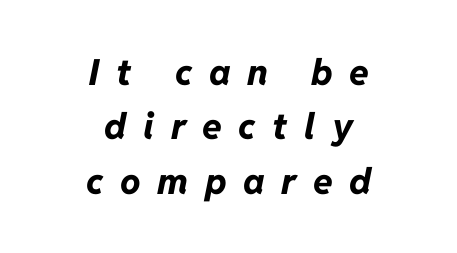
Q: Is the text bold? A: Yes.
Q: Is the text italic (slanted)? A: Yes, it leans right by about 11 degrees.
Q: Is the text underlined? A: No.
Q: How is the paragraph aligned? A: Centered.
Q: Is the spacing between letters normal or unusually wide? A: Unusually wide.
Q: Is the spacing between lines tight, normal or loose? A: Normal.
Q: Width (condensed, normal, or wide)? A: Normal.
Q: Stroke contrast? A: Low.
Q: x-height? A: Medium.
Q: Monospaced? A: No.
